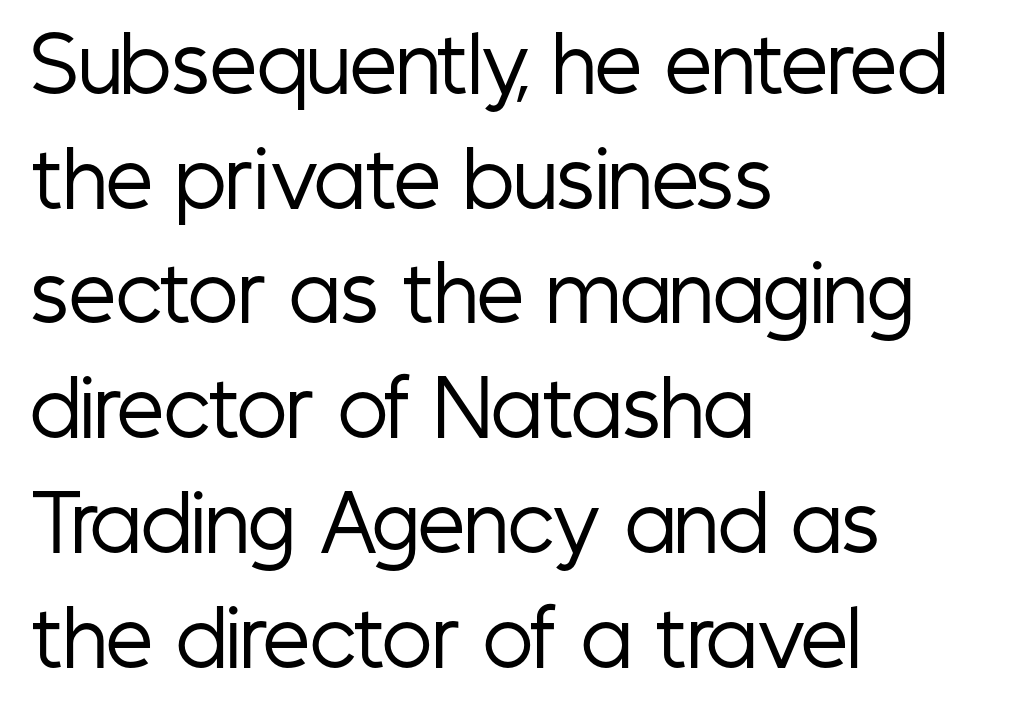
The image shows 75 px regular-weight, condensed sans-serif type, upright; set left-aligned, normal line spacing (1.53x), normal letter spacing, not underlined; low stroke contrast and a medium x-height.
